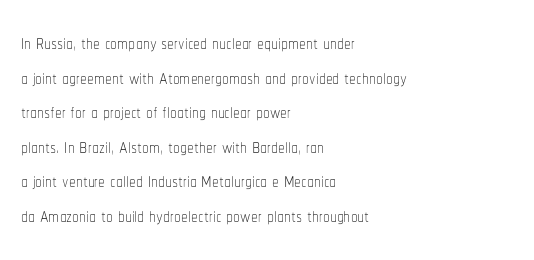
The block of text has a typical density, with ordinary space between rows. Which margin do the lines hug? The left one — the right edge is uneven. The space directly below the letters is spotless. This is the regular roman posture of the typeface. Does extra space separate the letters? No, they use regular spacing.
